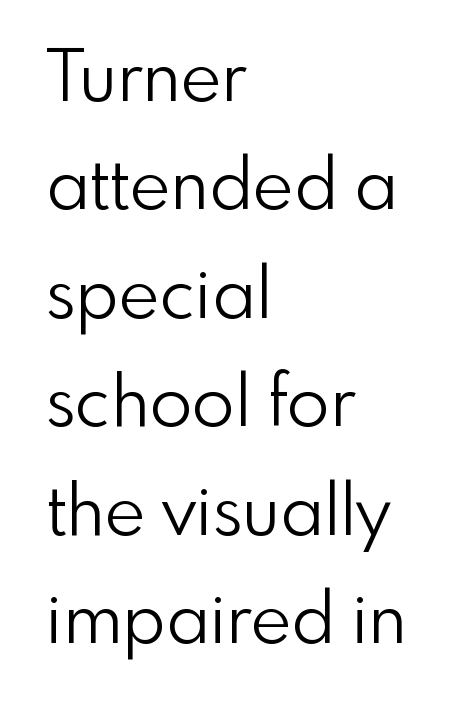
{"serif": "no", "italic": "no", "bold": "no", "weight": "light", "width": "normal", "stroke_contrast": "low", "x_height": "small", "monospaced": "no", "underline": "no", "align": "left", "line_spacing": "normal", "line_spacing_ratio": 1.55, "letter_spacing": "normal", "letter_spacing_em": 0.0, "glyph_px": 70}
